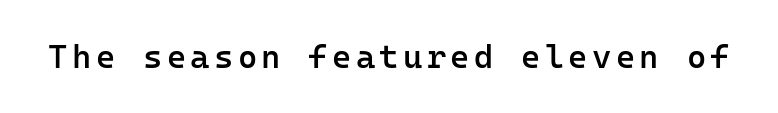
{"serif": "no", "italic": "no", "bold": "semi", "weight": "semibold", "width": "normal", "stroke_contrast": "low", "x_height": "medium", "monospaced": "yes", "underline": "no", "glyph_px": 33}
